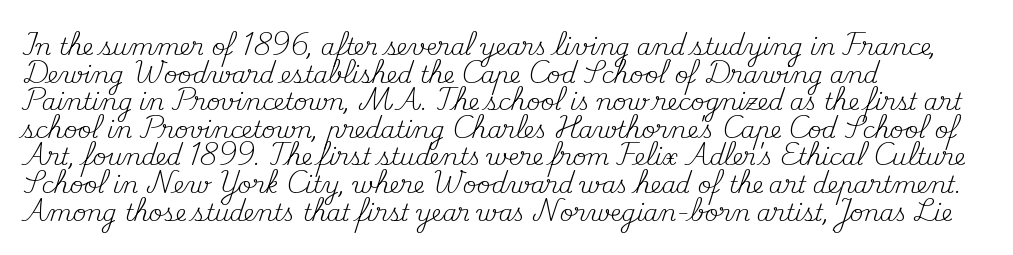
Q: Is the text bold? A: No.
Q: Is the text italic (slanted)? A: Yes.
Q: Is the text underlined? A: No.
Q: How is the paragraph aligned? A: Left-aligned.
Q: Is the spacing between letters normal or unusually wide? A: Normal.
